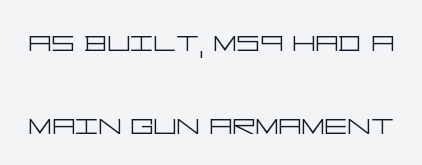
{"serif": "no", "italic": "no", "bold": "no", "weight": "light", "width": "wide", "stroke_contrast": "low", "x_height": "large", "underline": "no", "line_spacing": "loose", "line_spacing_ratio": 2.31, "letter_spacing": "normal", "letter_spacing_em": 0.0, "glyph_px": 36}
